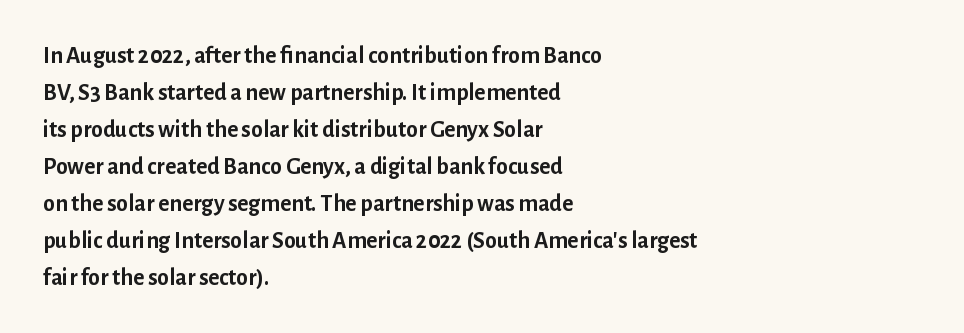
Q: Is the text bold? A: Yes.
Q: Is the text italic (slanted)? A: No, it is upright.
Q: Is the text underlined? A: No.
Q: How is the paragraph aligned? A: Left-aligned.
Q: Is the spacing between letters normal or unusually wide? A: Normal.
Q: Is the spacing between lines tight, normal or loose? A: Normal.
